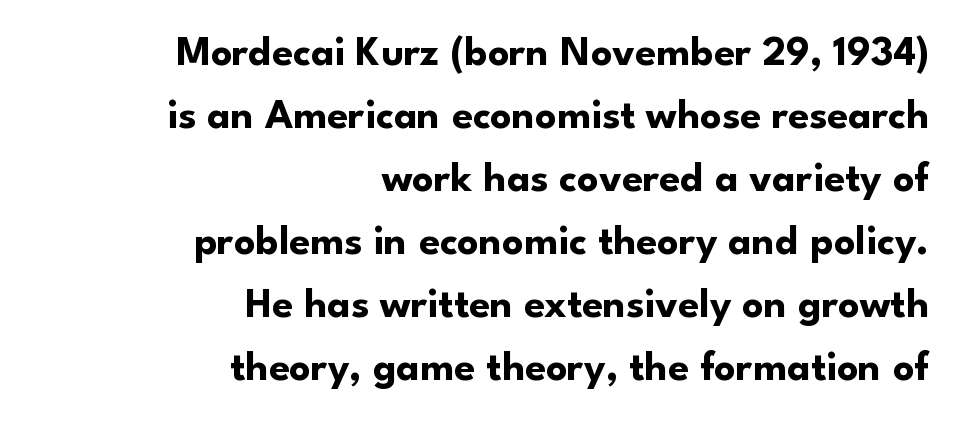
{"serif": "no", "italic": "no", "bold": "yes", "weight": "bold", "width": "normal", "stroke_contrast": "low", "x_height": "small", "monospaced": "no", "underline": "no", "align": "right", "line_spacing": "normal", "line_spacing_ratio": 1.5, "letter_spacing": "normal", "letter_spacing_em": 0.0, "glyph_px": 42}
